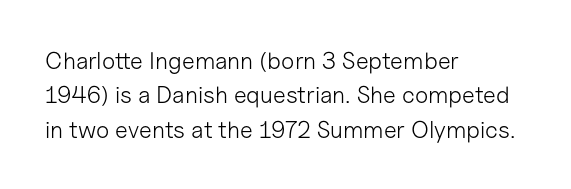
{"italic": "no", "bold": "no", "underline": "no", "align": "left", "line_spacing": "normal", "line_spacing_ratio": 1.43, "letter_spacing": "normal", "letter_spacing_em": 0.0, "glyph_px": 24}
